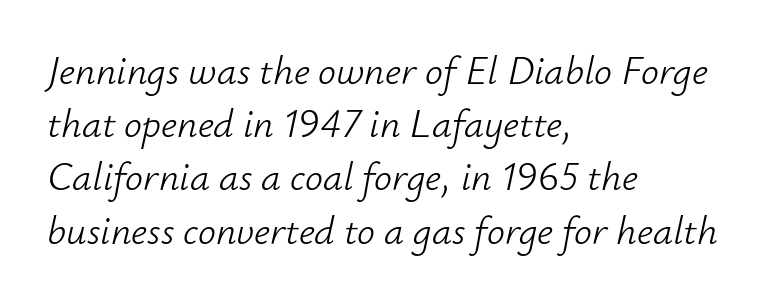
The image shows 40 px light type, italic (leaning right); set left-aligned, normal line spacing (1.33x), normal letter spacing, not underlined; low stroke contrast and a small x-height.
